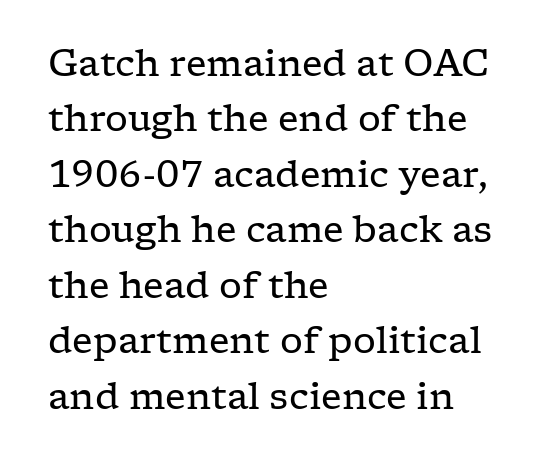
The image shows 36 px regular-weight, wide serif type, upright; set left-aligned, normal line spacing (1.54x), normal letter spacing, not underlined; low stroke contrast and a medium x-height.
